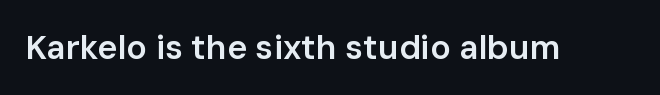
Q: Is the text bold? A: Semi-bold.
Q: Is the text italic (slanted)? A: No, it is upright.
Q: Is the typeface a serif or a sans-serif typeface? A: Sans-serif.
Q: Is the text underlined? A: No.
Q: Is the spacing between letters normal or unusually wide? A: Normal.
Q: Width (condensed, normal, or wide)? A: Normal.
Q: Stroke contrast? A: Low.
Q: x-height? A: Medium.
Q: Monospaced? A: No.
